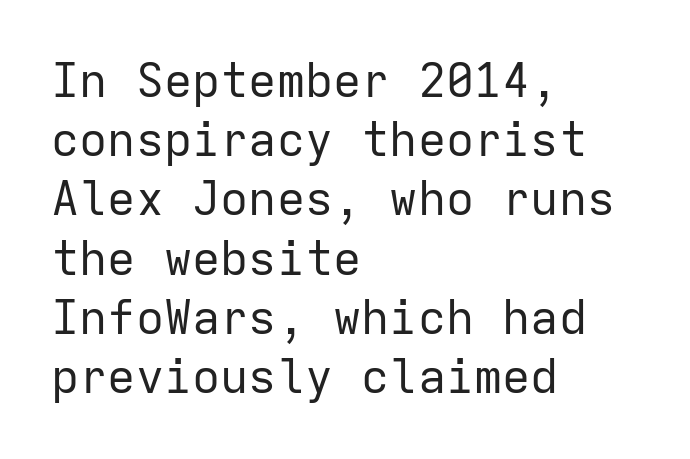
{"serif": "no", "italic": "no", "bold": "no", "weight": "regular", "width": "normal", "stroke_contrast": "low", "x_height": "medium", "monospaced": "yes", "underline": "no", "align": "left", "line_spacing": "normal", "line_spacing_ratio": 1.26, "letter_spacing": "normal", "letter_spacing_em": 0.0, "glyph_px": 47}
